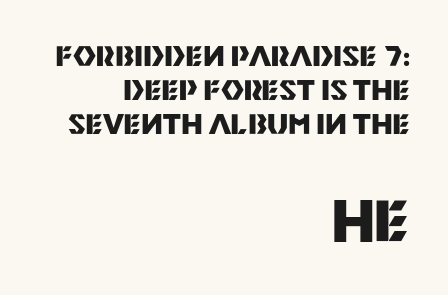
{"serif": "no", "italic": "no", "bold": "yes", "weight": "heavy", "width": "normal", "stroke_contrast": "medium", "x_height": "large", "monospaced": "no", "underline": "no", "align": "right", "line_spacing_ratio": 1.21, "letter_spacing": "normal", "letter_spacing_em": 0.0, "larger_block": "second", "size_ratio": 2.04, "glyph_px": 57}
